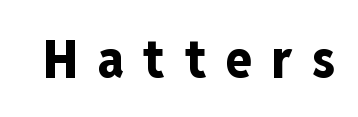
{"serif": "no", "italic": "no", "bold": "yes", "weight": "bold", "width": "condensed", "stroke_contrast": "low", "x_height": "medium", "monospaced": "no", "underline": "no", "letter_spacing": "wide", "letter_spacing_em": 0.36, "glyph_px": 54}
